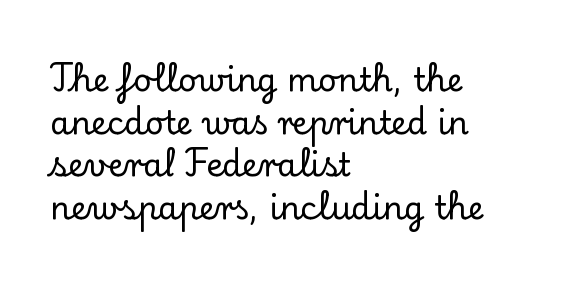
The image shows 32 px serif type, upright; set left-aligned, normal line spacing (1.33x), normal letter spacing, not underlined; low stroke contrast and a small x-height.
